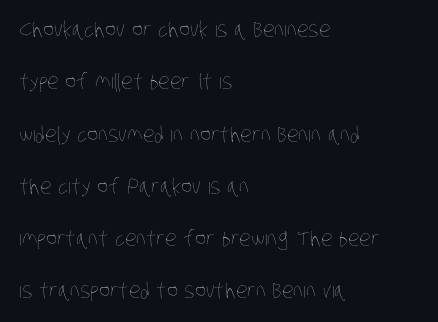
{"bold": "no", "underline": "no", "align": "left", "line_spacing": "loose", "line_spacing_ratio": 2.49, "letter_spacing": "normal", "letter_spacing_em": 0.0, "glyph_px": 21}
